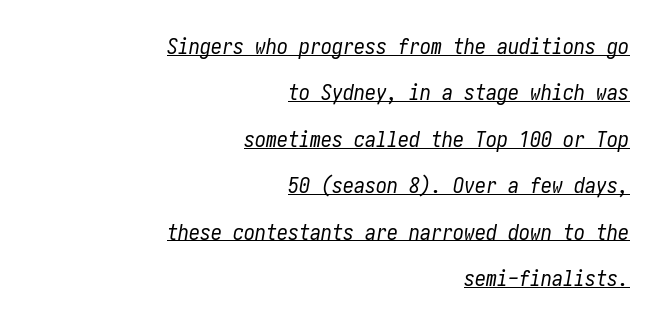
How would I describe the line gaps? Wide and relaxed. Somebody hit Ctrl+U on this one — the words are underlined. The letters are slanted; this is an italic face. The font is comparable to plain body text, perhaps lighter. Visually the block forms a straight wall on the right and a jagged coastline on the left. Honestly, the letter spacing is just normal — you wouldn't notice it.
